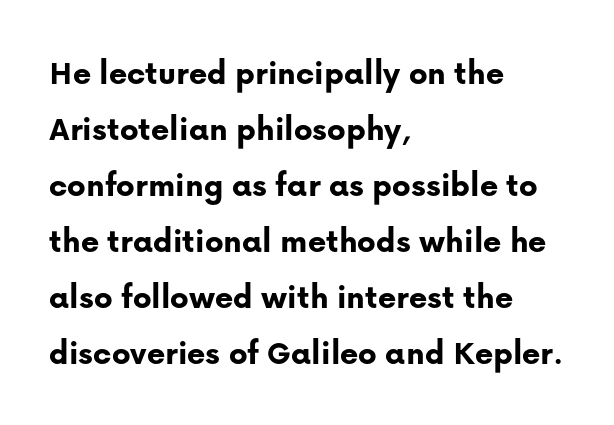
Every row of glyphs begins at an identical x-position on the left. It's the straight-up-and-down kind of type. Every letter is thick-stroked: bold, no question. The space beneath each line is pristine and unruled.
